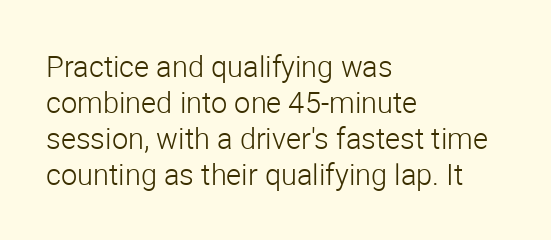
The image shows 29 px light sans-serif type, upright; set left-aligned, line spacing 1.24x, normal letter spacing, not underlined; low stroke contrast and a medium x-height.
